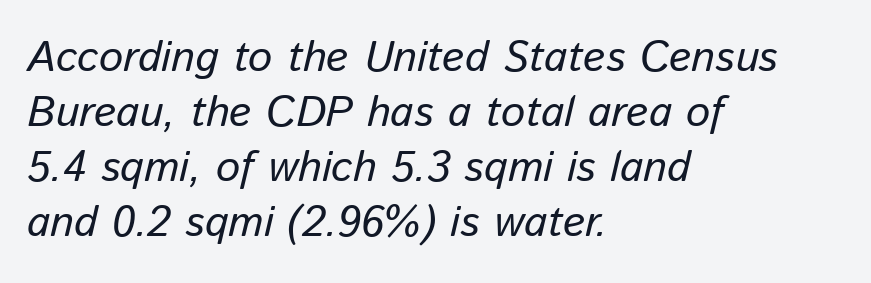
The image shows 43 px regular-weight type, italic (leaning right); set left-aligned, normal line spacing (1.28x), normal letter spacing, not underlined; low stroke contrast and a medium x-height.
